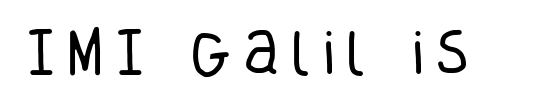
{"serif": "no", "italic": "no", "bold": "no", "weight": "regular", "width": "condensed", "stroke_contrast": "low", "x_height": "large", "monospaced": "no", "underline": "no", "letter_spacing": "wide", "letter_spacing_em": 0.23, "glyph_px": 50}
